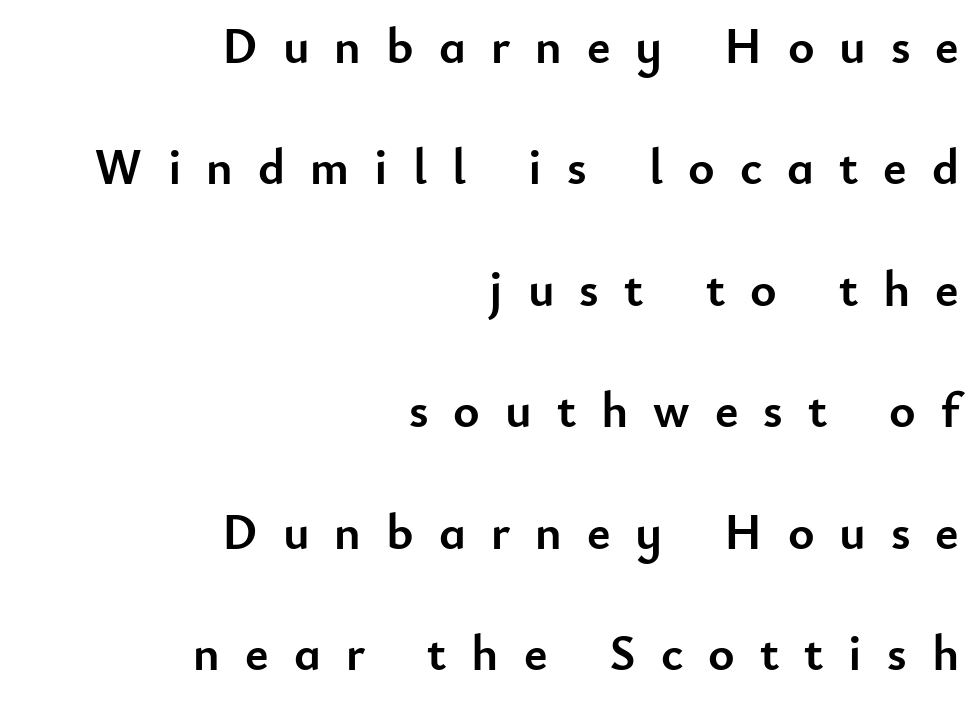
Quick note: underline off. Each letter keeps its own natural width here, so spacing adapts to shape. Every letter is thick-stroked: bold, no question. If you measured baseline to baseline, you'd find a long distance.
